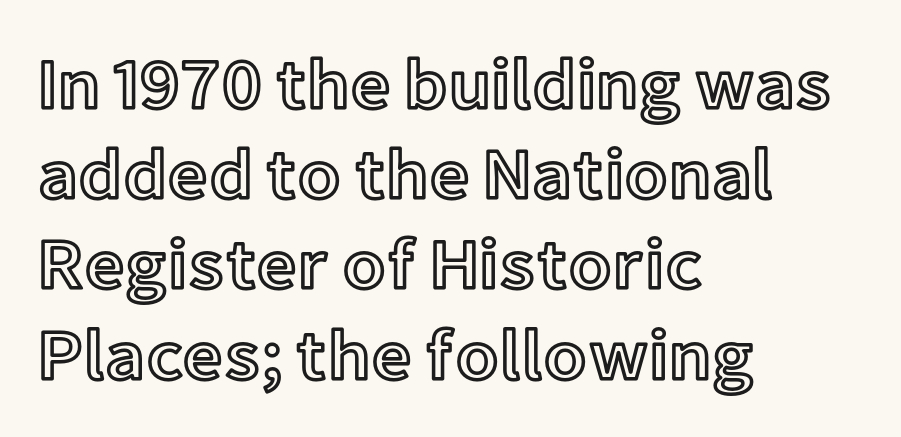
The image shows 71 px text type, upright; set left-aligned, normal line spacing (1.27x), normal letter spacing, not underlined; a medium x-height.
